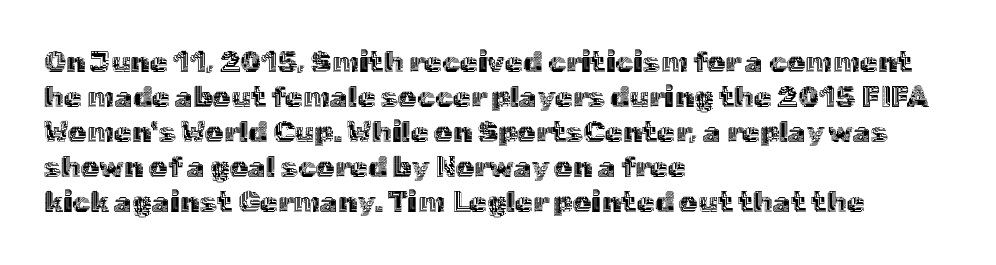
{"italic": "no", "width": "normal", "x_height": "medium", "monospaced": "no", "underline": "no", "align": "left", "line_spacing_ratio": 1.21, "letter_spacing": "normal", "letter_spacing_em": 0.0, "glyph_px": 29}
